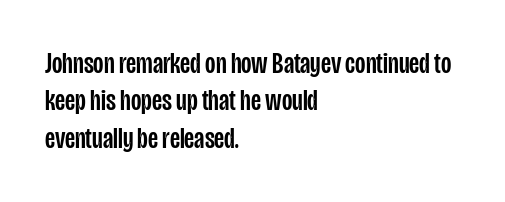
Q: Is the text italic (slanted)? A: No, it is upright.
Q: Is the typeface a serif or a sans-serif typeface? A: Sans-serif.
Q: Is the text underlined? A: No.
Q: How is the paragraph aligned? A: Left-aligned.
Q: Is the spacing between letters normal or unusually wide? A: Normal.
Q: Is the spacing between lines tight, normal or loose? A: Normal.
Q: Width (condensed, normal, or wide)? A: Condensed.
Q: Stroke contrast? A: Low.
Q: x-height? A: Large.
Q: Monospaced? A: No.
